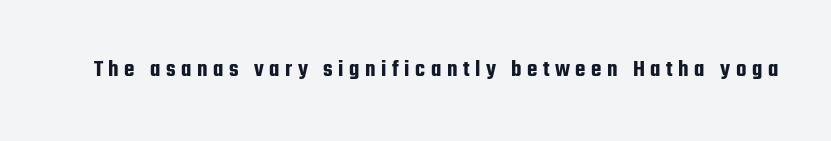
A typesetter would call this heavily tracked-out type. Just letters on the line, the space beneath them empty. Unlike italic type, these characters show no tilt at all.
